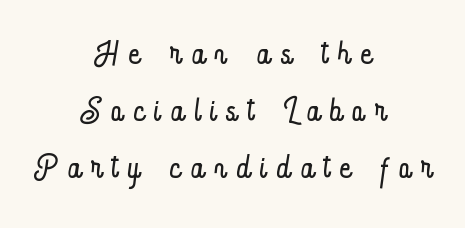
The space directly below the letters is spotless. The gaps between neighbouring characters are conspicuously large. Layout note: lines centered. The passage shown is typed in a proportional face where columns would drift.
